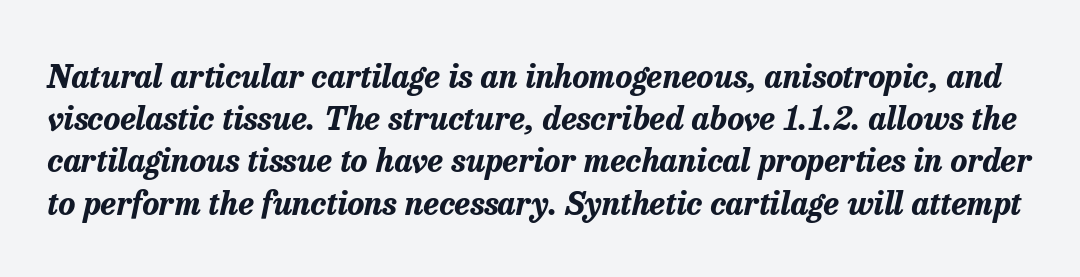
The image shows 32 px bold type, italic (leaning right); set normal line spacing (1.32x), normal letter spacing, not underlined; low stroke contrast and a medium x-height.
